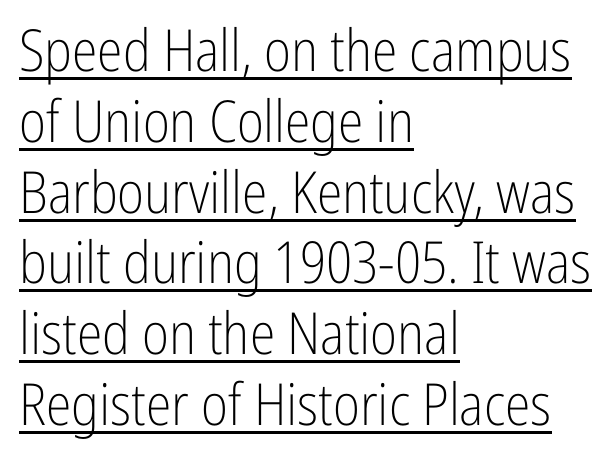
Q: Is the text bold? A: No.
Q: Is the text italic (slanted)? A: No, it is upright.
Q: Is the typeface a serif or a sans-serif typeface? A: Sans-serif.
Q: Is the text underlined? A: Yes.
Q: How is the paragraph aligned? A: Left-aligned.
Q: Is the spacing between letters normal or unusually wide? A: Normal.
Q: Width (condensed, normal, or wide)? A: Condensed.
Q: Stroke contrast? A: Low.
Q: x-height? A: Medium.
Q: Monospaced? A: No.
